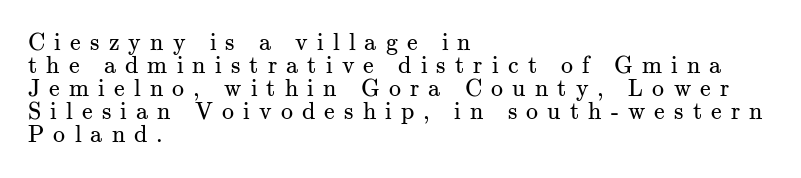
Q: Is the text bold? A: No.
Q: Is the text italic (slanted)? A: No, it is upright.
Q: Is the text underlined? A: No.
Q: How is the paragraph aligned? A: Left-aligned.
Q: Is the spacing between letters normal or unusually wide? A: Unusually wide.
Q: Is the spacing between lines tight, normal or loose? A: Tight.
